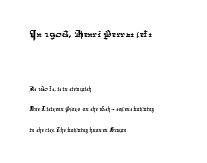
Q: Is the text underlined? A: No.
Q: How is the paragraph aligned? A: Left-aligned.
Q: Is the spacing between letters normal or unusually wide? A: Normal.
Q: Is the spacing between lines tight, normal or loose? A: Normal.
Q: Which block of text is set in a larger size, the first (top) or the second (bottom)? A: The first (top) one.
